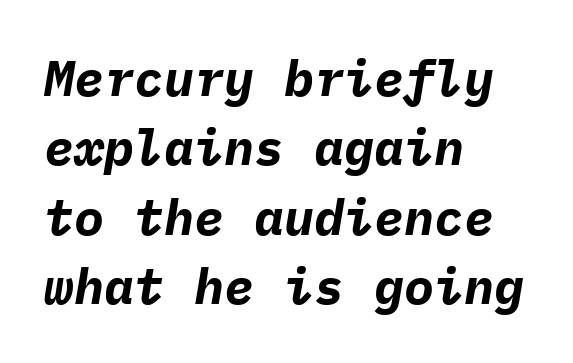
The lettering tilts uniformly, giving the passage an italic look. The typesetting leans heavy: a genuine bold. One glance says typical: line gaps are just what's usual. The baseline area is clear. Each line starts at the same left margin while the right side varies. The line texture is even and compact thanks to regular tracking.
